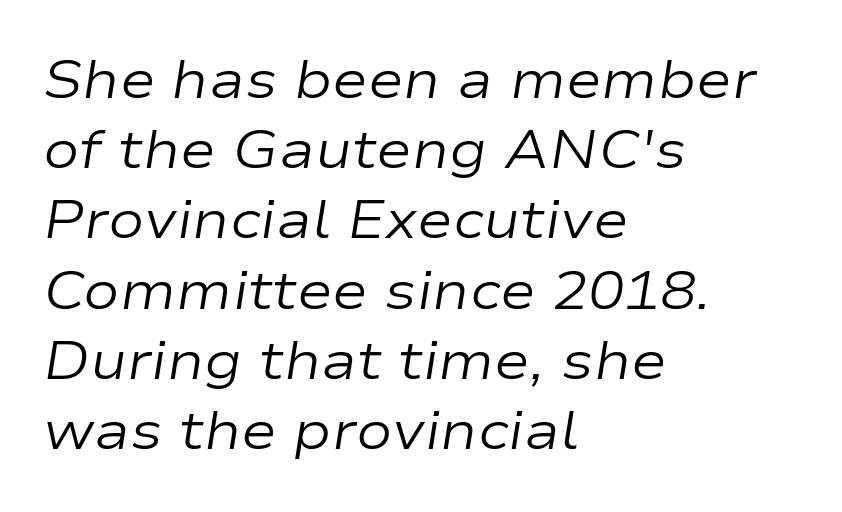
Q: Is the text bold? A: No.
Q: Is the text italic (slanted)? A: Yes, it leans right by about 9 degrees.
Q: Is the text underlined? A: No.
Q: How is the paragraph aligned? A: Left-aligned.
Q: Is the spacing between letters normal or unusually wide? A: Normal.
Q: Is the spacing between lines tight, normal or loose? A: Normal.
Q: Width (condensed, normal, or wide)? A: Wide.
Q: Stroke contrast? A: Low.
Q: x-height? A: Medium.
Q: Monospaced? A: No.
